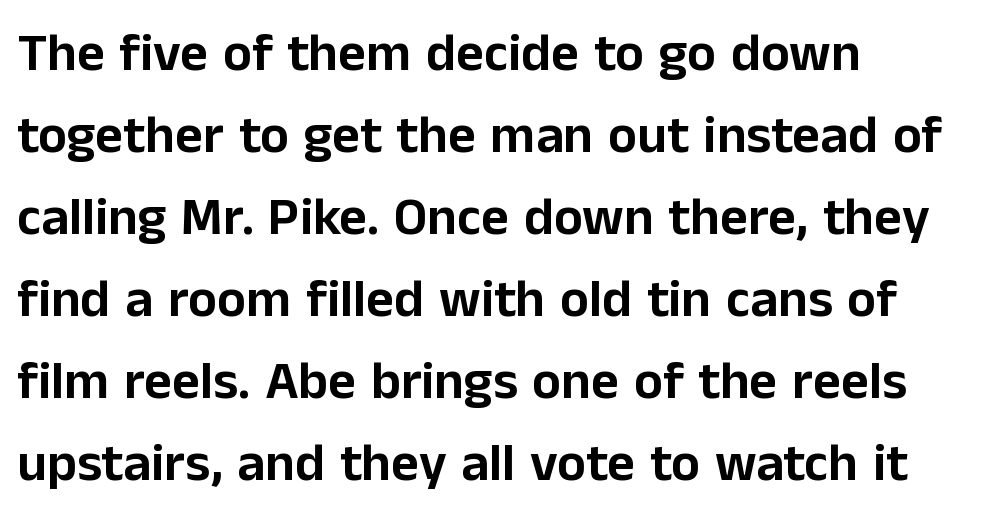
Q: Is the text italic (slanted)? A: No, it is upright.
Q: Is the typeface a serif or a sans-serif typeface? A: Sans-serif.
Q: Is the text underlined? A: No.
Q: How is the paragraph aligned? A: Left-aligned.
Q: Is the spacing between letters normal or unusually wide? A: Normal.
Q: Is the spacing between lines tight, normal or loose? A: Normal.
Q: Width (condensed, normal, or wide)? A: Normal.
Q: Stroke contrast? A: Low.
Q: x-height? A: Medium.
Q: Monospaced? A: No.
